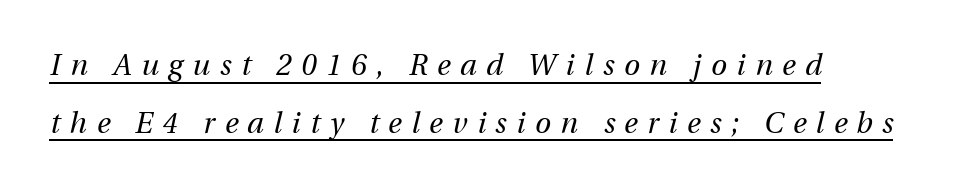
Spacing verdict: proportional, widths tailored to each character. The typesetting does not lean heavy: it is not bold. A great deal of white space separates one row of letters from the next. The passage shown has open, widely tracked lettering throughout. Italic: yes, the glyphs are oblique.
